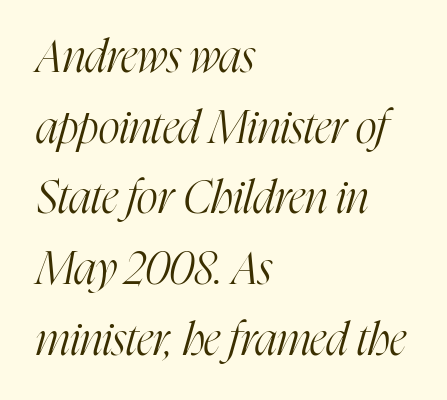
The image shows 45 px light, condensed serif type, italic (leaning right); set left-aligned, normal line spacing (1.57x), normal letter spacing, not underlined; high stroke contrast and a medium x-height.
